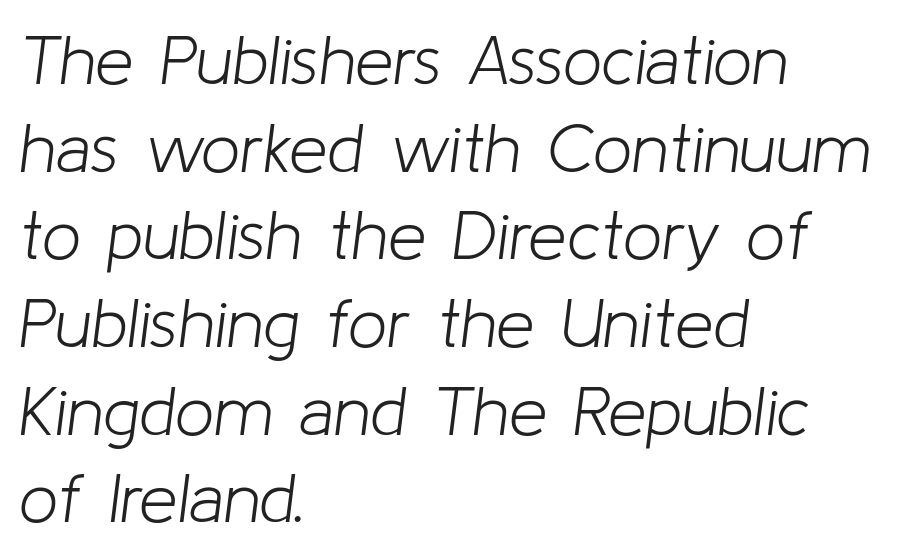
The image shows 69 px light type, italic (leaning right); set left-aligned, normal line spacing (1.27x), normal letter spacing, not underlined; low stroke contrast and a medium x-height.
